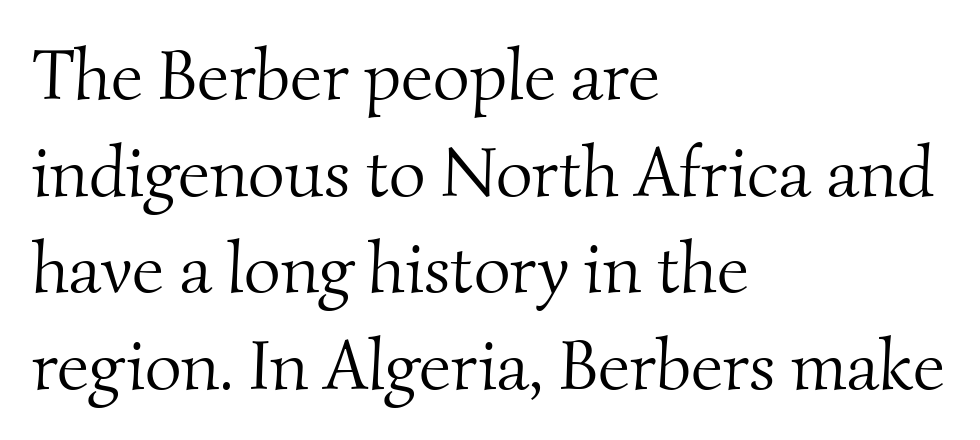
The image shows 71 px light serif type; set left-aligned, normal line spacing (1.36x), normal letter spacing, not underlined; medium stroke contrast and a small x-height.
